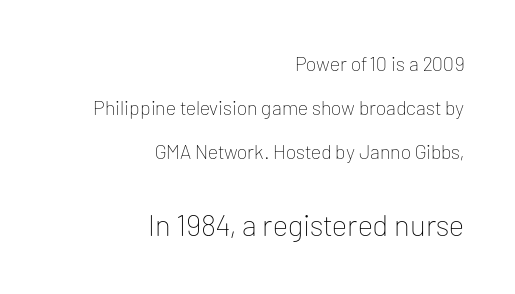
Q: Is the text bold? A: No.
Q: Is the text italic (slanted)? A: No, it is upright.
Q: Is the typeface a serif or a sans-serif typeface? A: Sans-serif.
Q: Is the text underlined? A: No.
Q: How is the paragraph aligned? A: Right-aligned.
Q: Is the spacing between letters normal or unusually wide? A: Normal.
Q: Is the spacing between lines tight, normal or loose? A: Loose.
Q: Which block of text is set in a larger size, the first (top) or the second (bottom)? A: The second (bottom) one.
Q: Width (condensed, normal, or wide)? A: Normal.
Q: Stroke contrast? A: Low.
Q: x-height? A: Medium.
Q: Monospaced? A: No.
